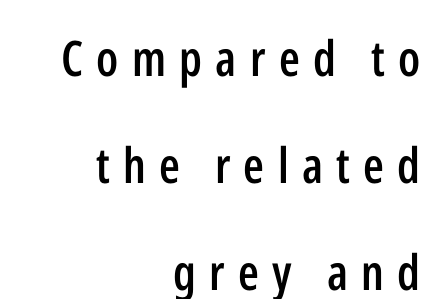
{"serif": "no", "italic": "no", "bold": "semi", "weight": "semibold", "width": "condensed", "stroke_contrast": "low", "x_height": "medium", "monospaced": "no", "underline": "no", "align": "right", "line_spacing": "loose", "line_spacing_ratio": 2.18, "letter_spacing": "wide", "letter_spacing_em": 0.27, "glyph_px": 49}
